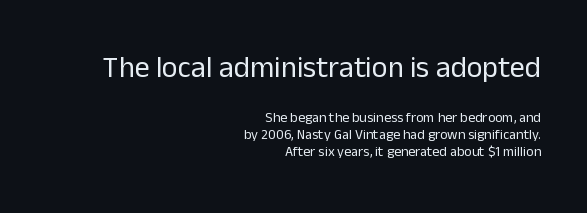
The image shows 30 px regular-weight sans-serif type, upright; set right-aligned, line spacing 1.23x, normal letter spacing, not underlined; the first (top) block is 2.14x larger; low stroke contrast and a medium x-height.
